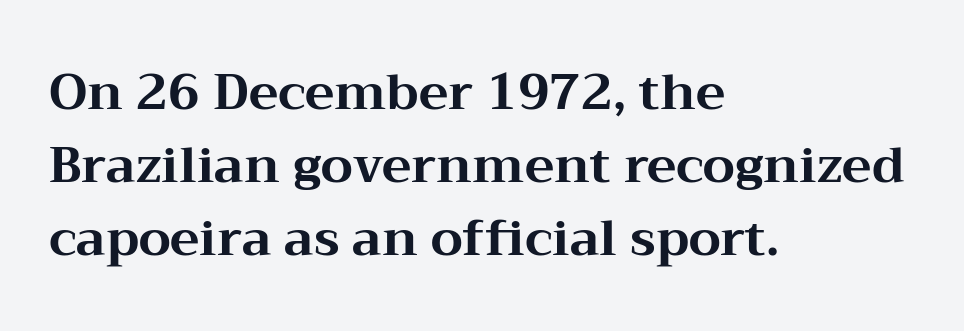
The letters advance in unequal steps, a hallmark of proportional type. Is this a sans? No — the strokes have serifs. In CSS terms this would be text-align: left. Caption: bold face, heavy strokes. Default kerning and tracking; the words read as compact shapes. The baseline area is clear.
